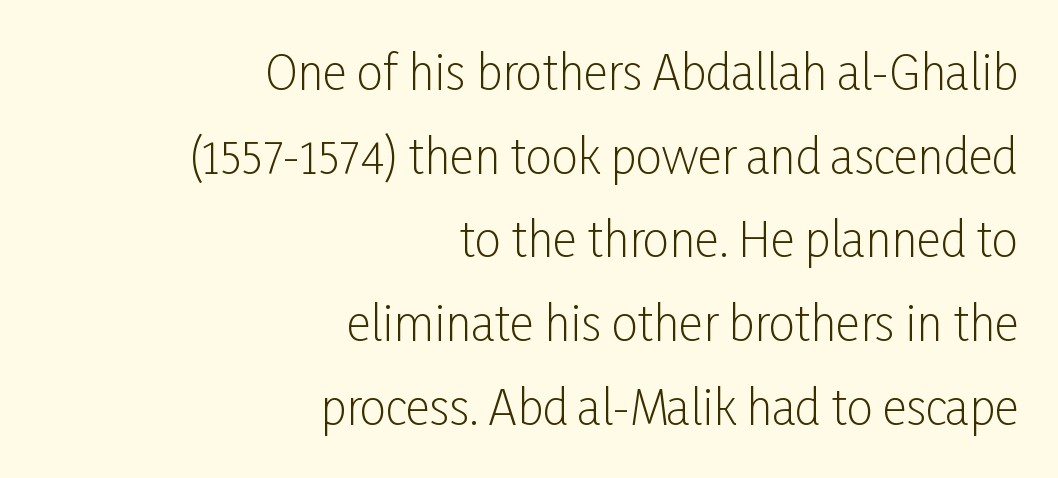
{"serif": "no", "italic": "no", "bold": "no", "weight": "light", "width": "condensed", "stroke_contrast": "low", "x_height": "medium", "monospaced": "no", "underline": "no", "align": "right", "line_spacing_ratio": 1.78, "letter_spacing": "normal", "letter_spacing_em": 0.0, "glyph_px": 47}
